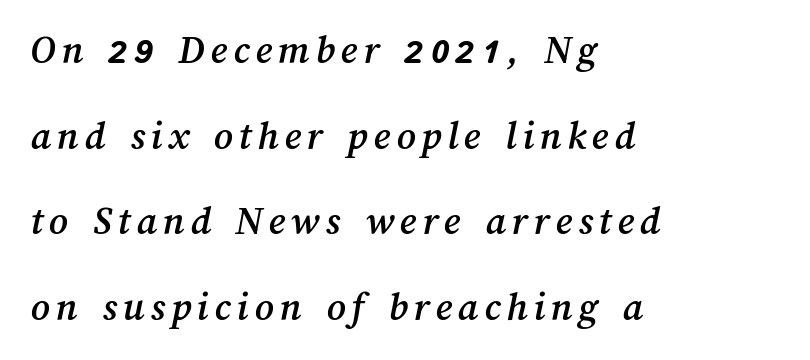
The rendering uses a large line-height, opening up the rows. Clear beneath every line of the passage. Which margin do the lines hug? The left one — the right edge is uneven. The face used here is proportionally spaced, like ordinary book or web type.
